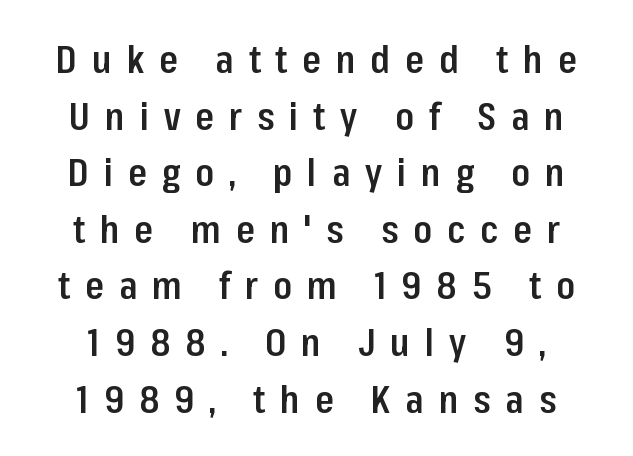
The image shows 38 px semibold, condensed sans-serif type, upright; set centered, normal line spacing (1.49x), unusually wide letter spacing (+0.39 em), not underlined; low stroke contrast and a medium x-height.
